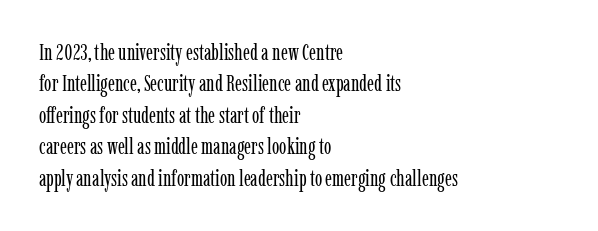
The image shows 22 px text type, upright; set left-aligned, normal line spacing (1.43x), normal letter spacing, not underlined.
